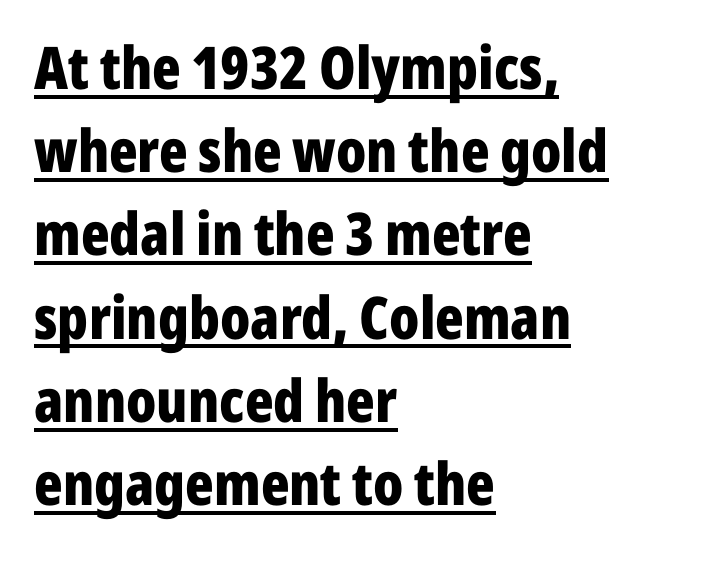
{"serif": "no", "italic": "no", "bold": "yes", "weight": "bold", "width": "condensed", "stroke_contrast": "low", "x_height": "medium", "monospaced": "no", "underline": "yes", "align": "left", "line_spacing": "normal", "line_spacing_ratio": 1.41, "letter_spacing": "normal", "letter_spacing_em": 0.0, "glyph_px": 59}
